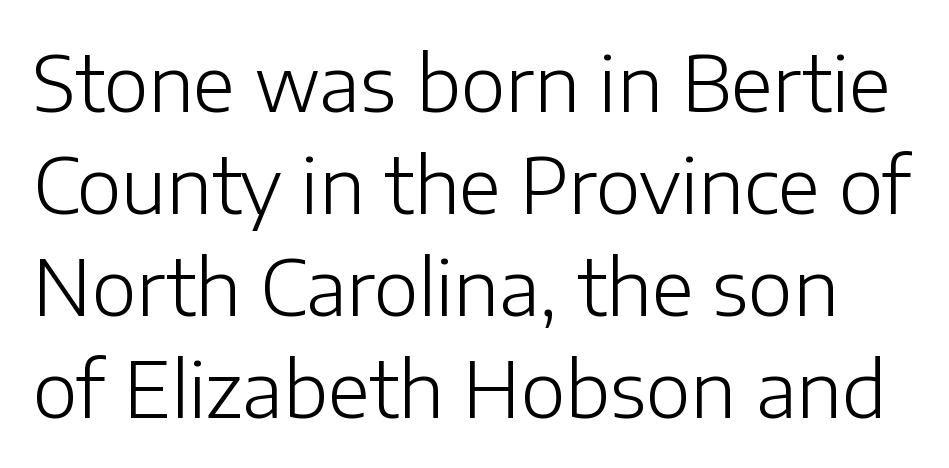
The passage shown is typed in a proportional face where columns would drift. Does the lettering tilt? It doesn't — this is upright. The area under the type is left untouched. The horizontal fit of the characters is conventional and even.
